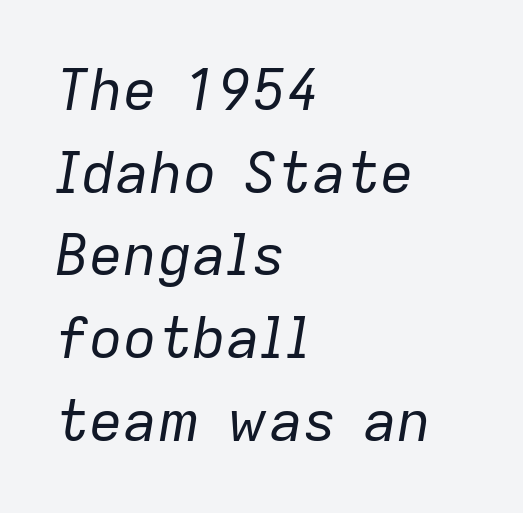
Q: Is the text bold? A: No.
Q: Is the text italic (slanted)? A: Yes, it leans right by about 9 degrees.
Q: Is the text underlined? A: No.
Q: How is the paragraph aligned? A: Left-aligned.
Q: Is the spacing between letters normal or unusually wide? A: Normal.
Q: Is the spacing between lines tight, normal or loose? A: Normal.
Q: Width (condensed, normal, or wide)? A: Normal.
Q: Stroke contrast? A: Low.
Q: x-height? A: Medium.
Q: Monospaced? A: No.
